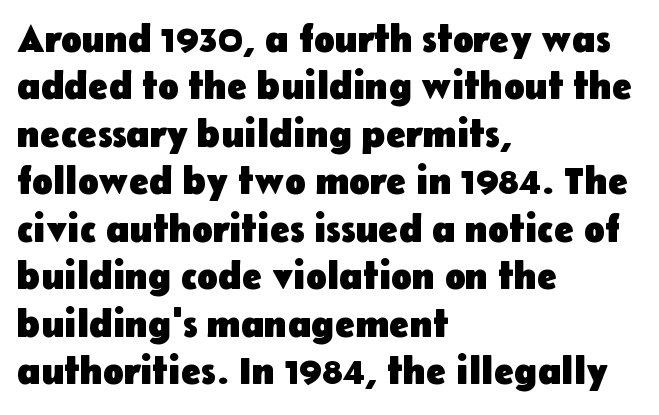
Between one letter and the next there's only the usual sliver of space. Look at the stroke-to-counter ratio: heavy, a bold. The designer left line spacing at the default. Each letter keeps its own natural width here, so spacing adapts to shape. This rendering employs a face without finishing strokes, i.e., a sans-serif.
